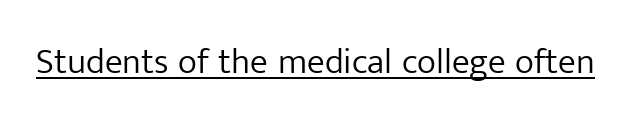
The image shows 36 px light sans-serif type, upright; set normal letter spacing, underlined; low stroke contrast and a medium x-height.
